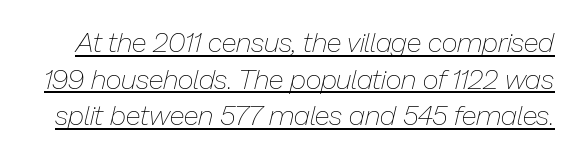
{"italic": "yes", "lean": "right", "slant_degrees": 13, "bold": "no", "weight": "thin", "width": "normal", "stroke_contrast": "low", "x_height": "medium", "monospaced": "no", "underline": "yes", "line_spacing": "normal", "line_spacing_ratio": 1.31, "letter_spacing": "normal", "letter_spacing_em": 0.0, "glyph_px": 28}
